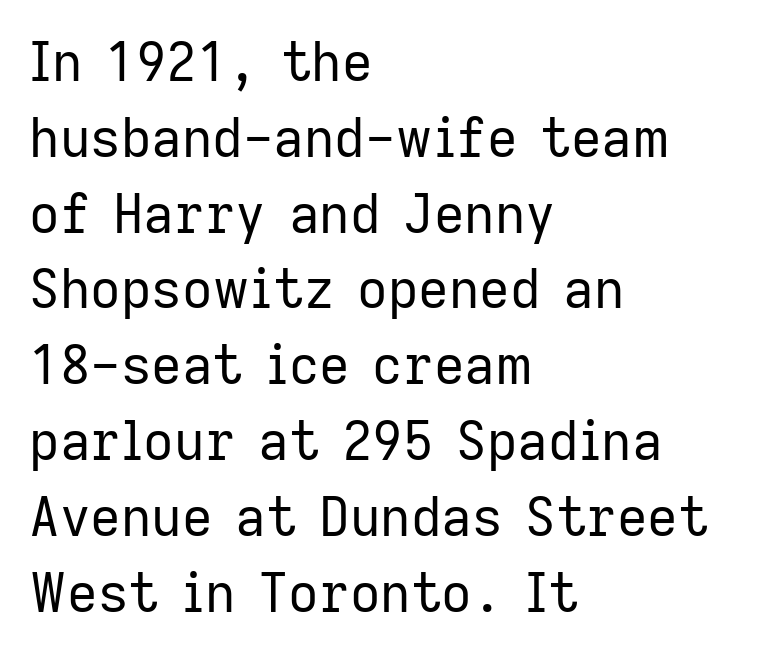
The axis of the letterforms is exactly vertical. Words appear dense and cohesive because spacing is normal. Nobody drew a line under any word here. You could not count columns in this text — the font is proportionally spaced. Check where the strokes stop: nothing finishes them off — pure sans.
